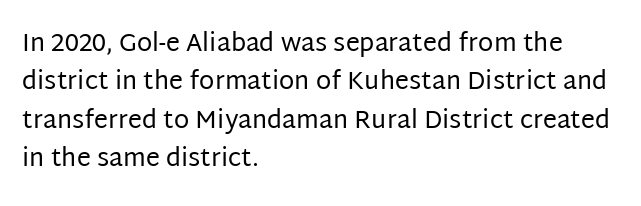
The image shows 25 px text type, upright; set left-aligned, normal line spacing (1.54x), normal letter spacing, not underlined.
